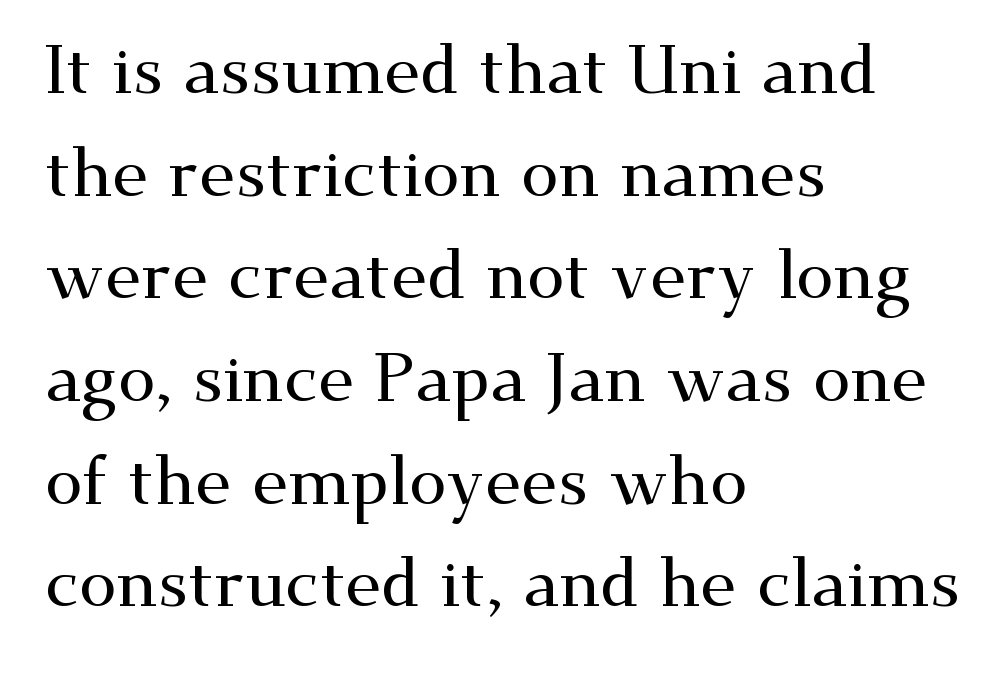
Leading matches the norm, producing a regular column. The font family rendered here belongs to the serif group. In CSS terms this would be text-align: left. Do the characters align in a grid? No, the font is proportional. Quick note: not italic, upright.
